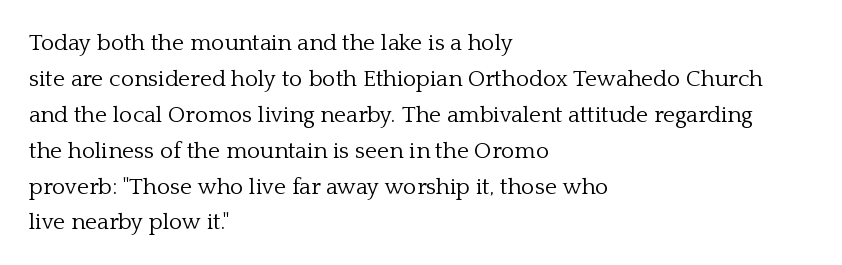
{"italic": "no", "bold": "no", "underline": "no", "align": "left", "line_spacing": "normal", "line_spacing_ratio": 1.56, "letter_spacing": "normal", "letter_spacing_em": 0.0, "glyph_px": 23}
